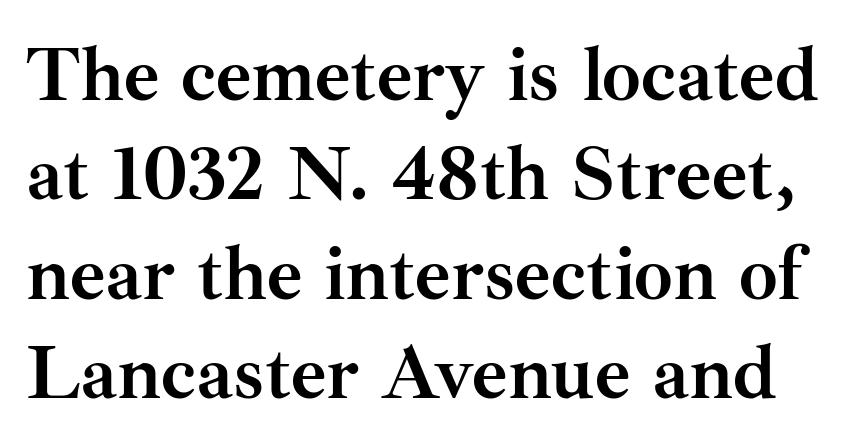
Q: Is the text bold? A: Yes.
Q: Is the text italic (slanted)? A: No, it is upright.
Q: Is the typeface a serif or a sans-serif typeface? A: Serif.
Q: Is the text underlined? A: No.
Q: Is the spacing between letters normal or unusually wide? A: Normal.
Q: Is the spacing between lines tight, normal or loose? A: Normal.
Q: Width (condensed, normal, or wide)? A: Normal.
Q: Stroke contrast? A: Medium.
Q: x-height? A: Small.
Q: Monospaced? A: No.
